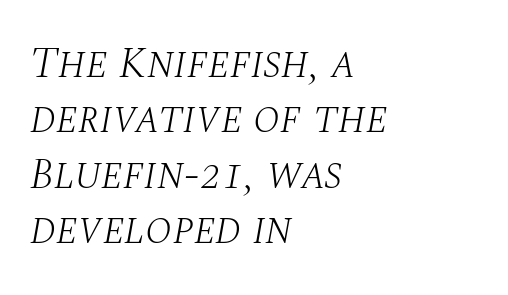
Stem width sits at or under what a default text font uses. The rag falls on the right side of this text block. The gap between lines stays unmarked. Here the glyphs are tracked normally, forming tight word shapes. Unlike a clean sans, this face finishes its strokes with serifs.
